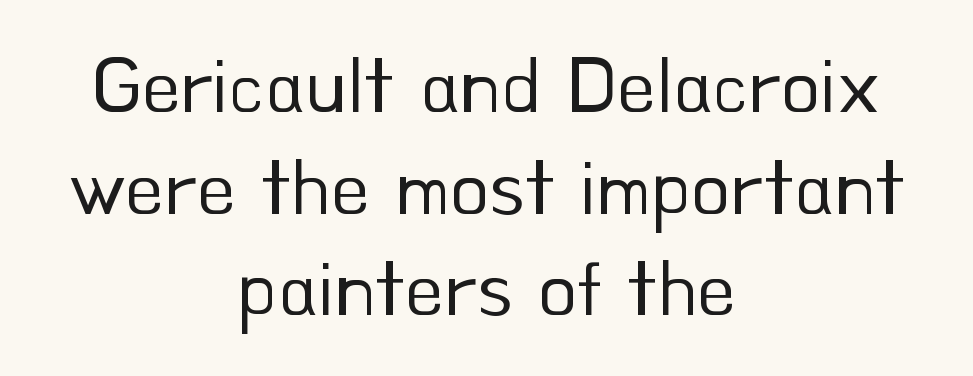
The typesetter chose a symmetrical, centered arrangement here. One glance says typical: line gaps are just what's usual. The font family rendered here belongs to the sans-serif group. The horizontal fit of the characters is conventional and even. Designer's note — italics off, roman on.
